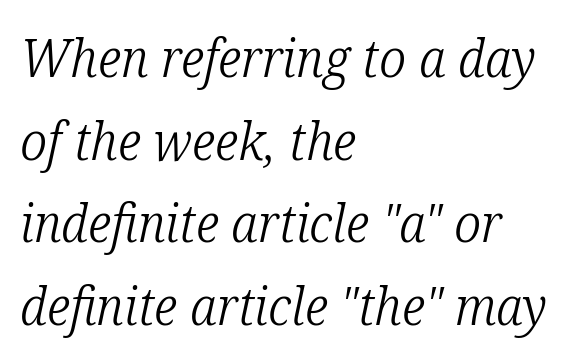
One glance says typical: line gaps are just what's usual. Nothing unusual about the tracking: characters are spaced as the font intends. This reads as an unemphasized weight, regular at the heaviest. The whole block is typeset with a tilt. The passage shown is typeset with a serif family. This rendering uses left alignment, leaving the right contour irregular.
